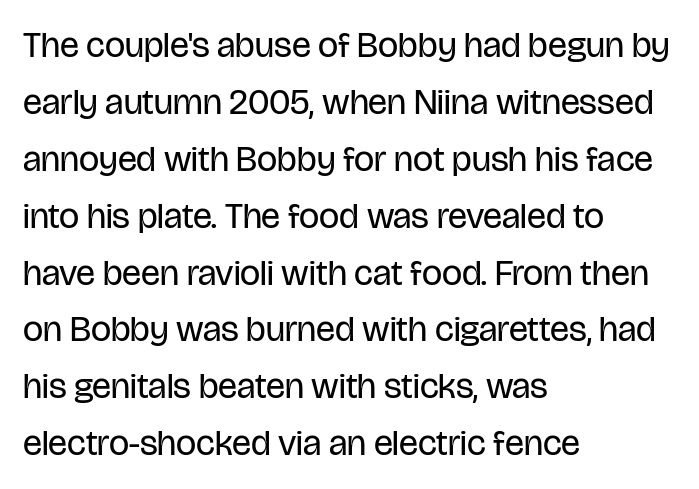
Q: Is the text bold? A: No.
Q: Is the text italic (slanted)? A: No, it is upright.
Q: Is the typeface a serif or a sans-serif typeface? A: Sans-serif.
Q: Is the text underlined? A: No.
Q: How is the paragraph aligned? A: Left-aligned.
Q: Is the spacing between letters normal or unusually wide? A: Normal.
Q: Is the spacing between lines tight, normal or loose? A: Normal.
Q: Width (condensed, normal, or wide)? A: Condensed.
Q: Stroke contrast? A: Low.
Q: x-height? A: Large.
Q: Monospaced? A: No.
